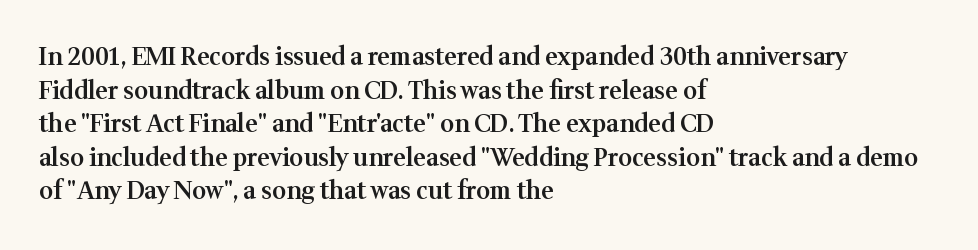
{"italic": "no", "bold": "semi", "underline": "no", "align": "left", "line_spacing": "normal", "line_spacing_ratio": 1.4, "letter_spacing": "normal", "letter_spacing_em": 0.0, "glyph_px": 24}
